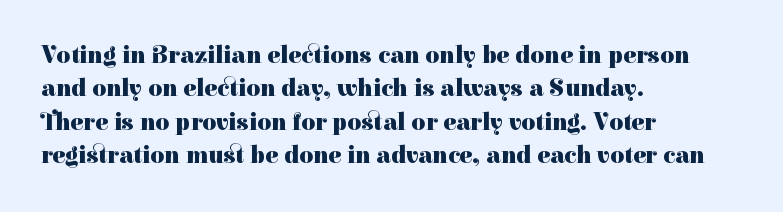
{"italic": "no", "bold": "yes", "underline": "no", "align": "left", "line_spacing": "normal", "line_spacing_ratio": 1.39, "letter_spacing": "normal", "letter_spacing_em": 0.0, "glyph_px": 24}
